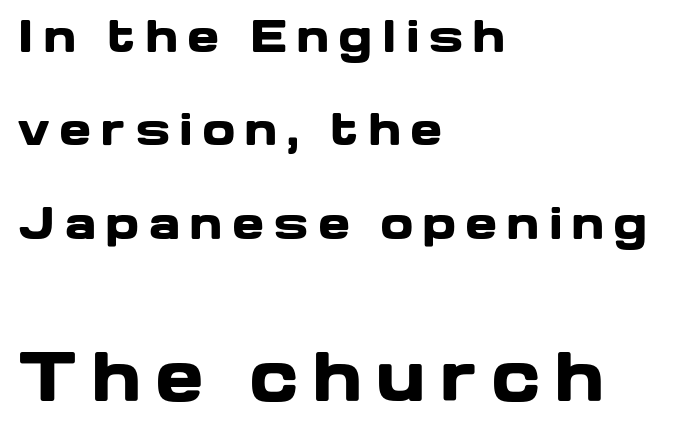
The image shows 65 px heavy, wide sans-serif type, upright; set left-aligned, loose line spacing (2.17x), unusually wide letter spacing (+0.2 em), not underlined; the second (bottom) block is 1.51x larger; low stroke contrast and a medium x-height.
